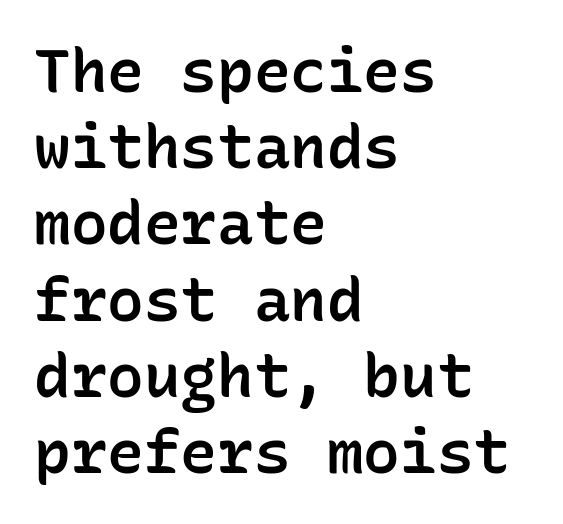
{"serif": "no", "italic": "no", "bold": "semi", "weight": "semibold", "width": "normal", "stroke_contrast": "low", "x_height": "medium", "monospaced": "yes", "underline": "no", "align": "left", "line_spacing": "normal", "line_spacing_ratio": 1.25, "letter_spacing": "normal", "letter_spacing_em": 0.0, "glyph_px": 61}
